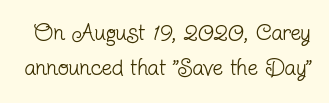
Descenders hang freely into open space. Between one letter and the next there's only the usual sliver of space. This is not heavy type; no bold has been used. Each new line begins a customary step beneath the previous one.
